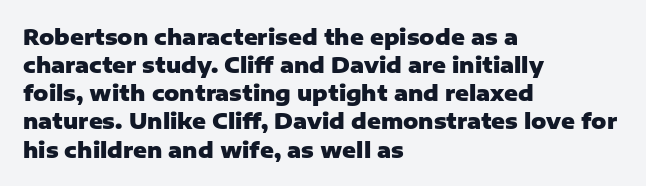
The image shows 21 px bold type, upright; set left-aligned, normal line spacing (1.34x), normal letter spacing, not underlined.
